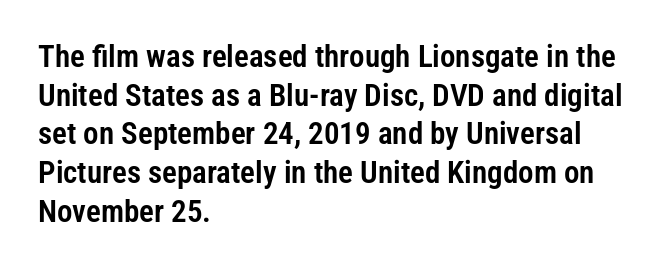
{"serif": "no", "italic": "no", "width": "condensed", "stroke_contrast": "low", "x_height": "medium", "monospaced": "no", "underline": "no", "align": "left", "line_spacing": "normal", "line_spacing_ratio": 1.25, "letter_spacing": "normal", "letter_spacing_em": 0.0, "glyph_px": 31}
